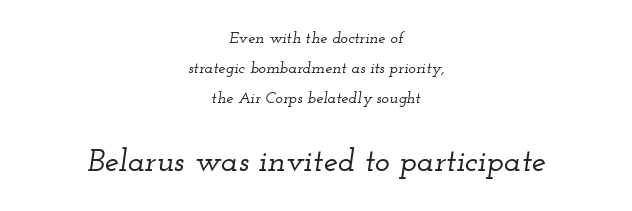
Q: Is the text italic (slanted)? A: Yes, it leans right by about 12 degrees.
Q: Is the typeface a serif or a sans-serif typeface? A: Serif.
Q: Is the text underlined? A: No.
Q: How is the paragraph aligned? A: Centered.
Q: Is the spacing between letters normal or unusually wide? A: Normal.
Q: Which block of text is set in a larger size, the first (top) or the second (bottom)? A: The second (bottom) one.
Q: Width (condensed, normal, or wide)? A: Wide.
Q: Stroke contrast? A: Low.
Q: x-height? A: Small.
Q: Monospaced? A: No.
